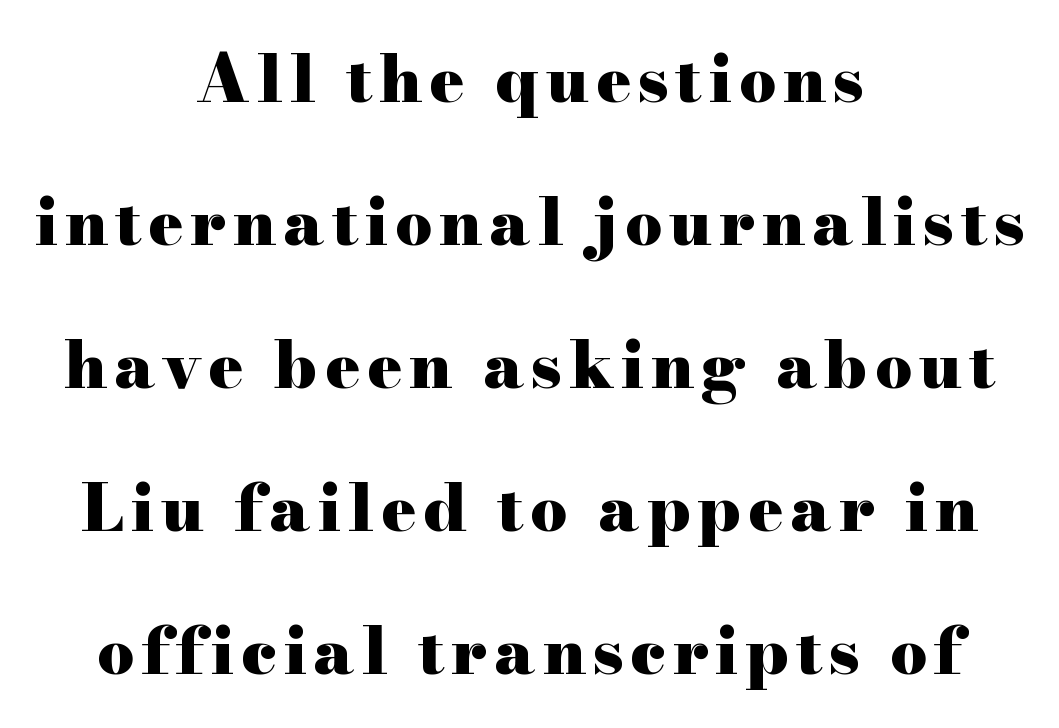
Q: Is the text bold? A: Yes.
Q: Is the text italic (slanted)? A: No, it is upright.
Q: Is the typeface a serif or a sans-serif typeface? A: Serif.
Q: Is the text underlined? A: No.
Q: How is the paragraph aligned? A: Centered.
Q: Is the spacing between lines tight, normal or loose? A: Loose.
Q: Width (condensed, normal, or wide)? A: Wide.
Q: Stroke contrast? A: High.
Q: x-height? A: Small.
Q: Monospaced? A: No.
